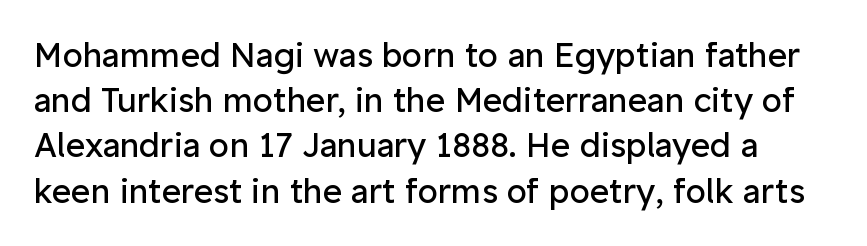
{"serif": "no", "italic": "no", "bold": "no", "weight": "regular", "width": "normal", "stroke_contrast": "low", "x_height": "medium", "monospaced": "no", "underline": "no", "line_spacing": "normal", "line_spacing_ratio": 1.37, "letter_spacing": "normal", "letter_spacing_em": 0.0, "glyph_px": 33}
